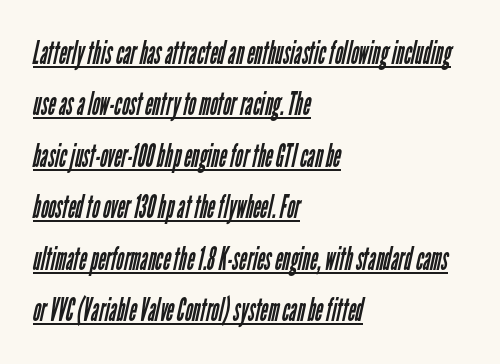
The image shows 33 px regular-weight, condensed sans-serif type; set left-aligned, normal line spacing (1.56x), normal letter spacing, underlined; low stroke contrast and a medium x-height.
